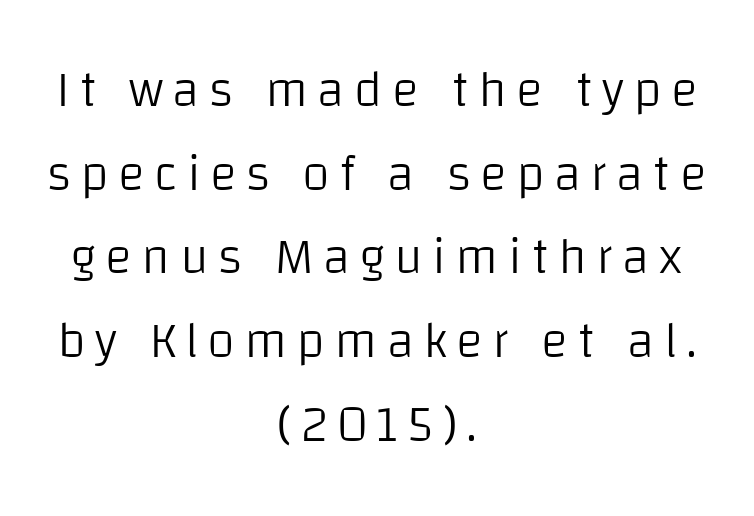
{"serif": "no", "italic": "no", "bold": "no", "weight": "light", "width": "normal", "stroke_contrast": "low", "x_height": "large", "monospaced": "no", "underline": "no", "align": "center", "line_spacing": "normal", "line_spacing_ratio": 1.64, "glyph_px": 51}
